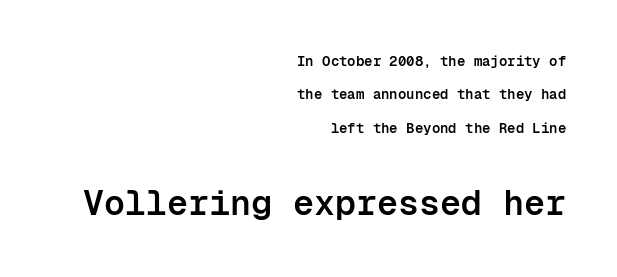
The image shows 35 px semibold sans-serif type, upright, monospaced; set right-aligned, loose line spacing (2.38x), normal letter spacing, not underlined; the second (bottom) block is 2.5x larger; low stroke contrast and a medium x-height.
